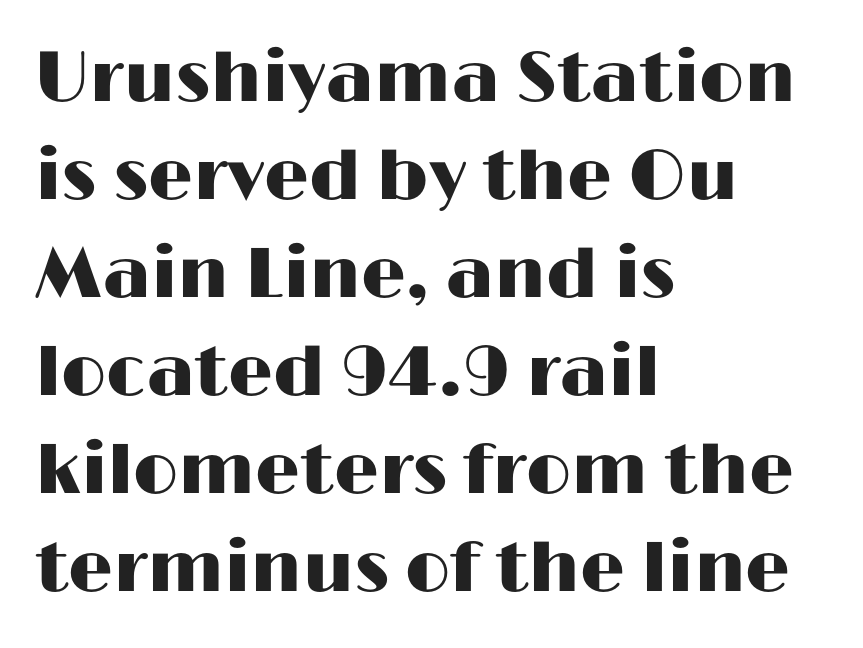
The image shows 71 px wide sans-serif type, upright; set left-aligned, normal line spacing (1.38x), normal letter spacing, not underlined; high stroke contrast and a medium x-height.
